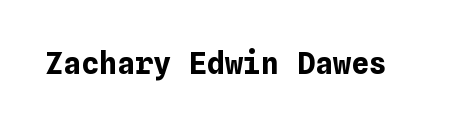
The image shows 30 px bold type, upright; set normal letter spacing, not underlined; low stroke contrast and a medium x-height.
